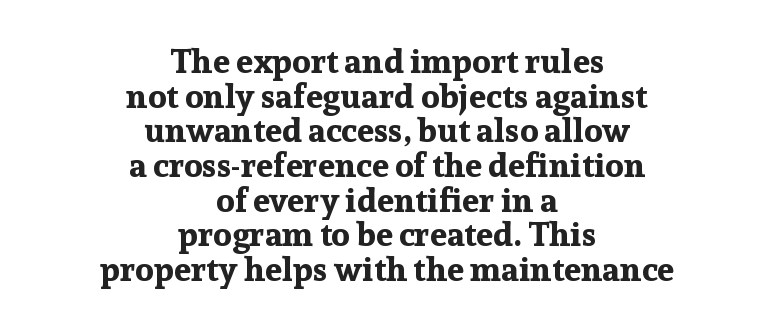
Q: Is the text bold? A: Yes.
Q: Is the text italic (slanted)? A: No, it is upright.
Q: Is the typeface a serif or a sans-serif typeface? A: Serif.
Q: Is the text underlined? A: No.
Q: How is the paragraph aligned? A: Centered.
Q: Is the spacing between letters normal or unusually wide? A: Normal.
Q: Is the spacing between lines tight, normal or loose? A: Tight.
Q: Width (condensed, normal, or wide)? A: Normal.
Q: Stroke contrast? A: Low.
Q: x-height? A: Medium.
Q: Monospaced? A: No.
